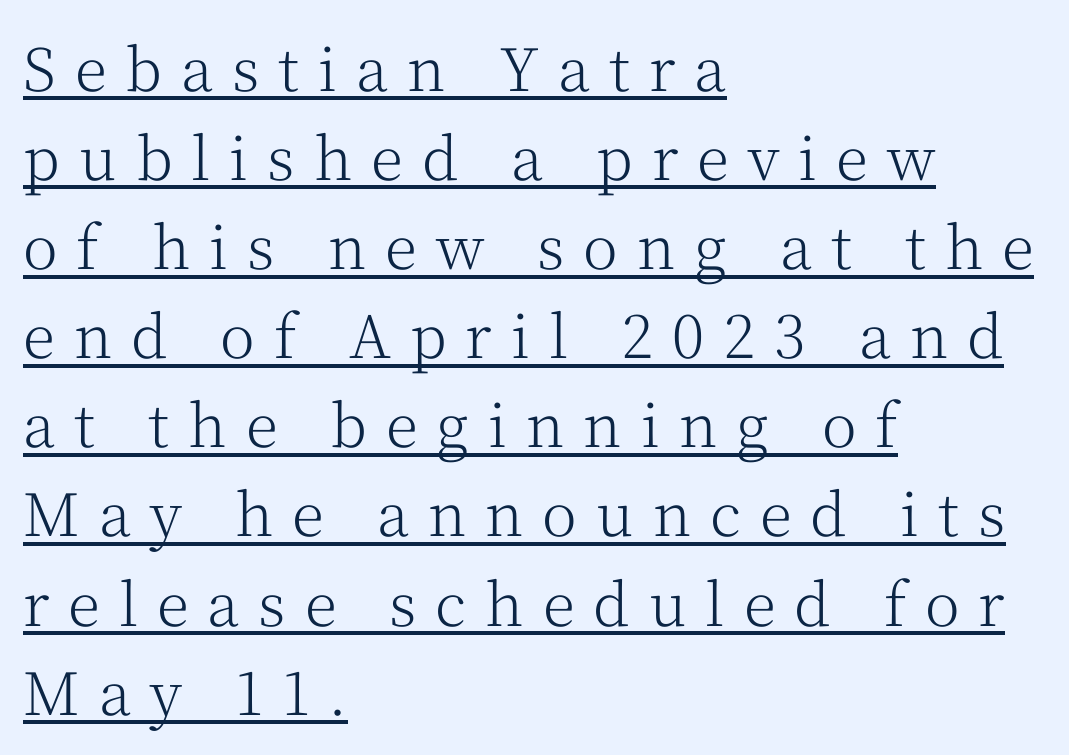
There is plenty of visible air inserted between adjacent glyphs. In designer terms, the underline attribute is active on this setting. Reading down the block, your eye returns to a fixed left position each line. This sample has the flowing, uneven cadence of proportional lettering. Is the type heavy? It reads as light-to-regular instead.
